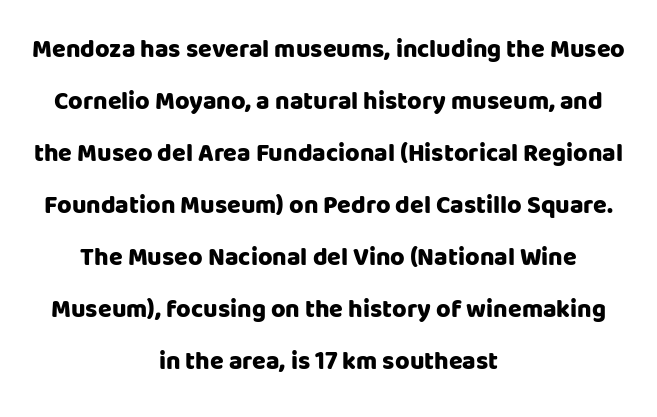
Q: Is the text bold? A: Yes.
Q: Is the text italic (slanted)? A: No, it is upright.
Q: Is the text underlined? A: No.
Q: How is the paragraph aligned? A: Centered.
Q: Is the spacing between letters normal or unusually wide? A: Normal.
Q: Is the spacing between lines tight, normal or loose? A: Loose.
